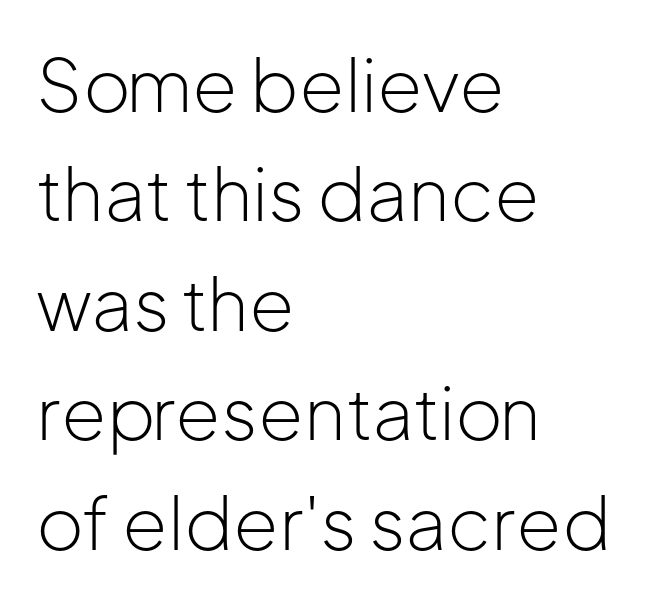
{"serif": "no", "italic": "no", "bold": "no", "weight": "light", "width": "normal", "stroke_contrast": "low", "x_height": "medium", "monospaced": "no", "underline": "no", "align": "left", "line_spacing": "normal", "line_spacing_ratio": 1.5, "letter_spacing": "normal", "letter_spacing_em": 0.0, "glyph_px": 73}
